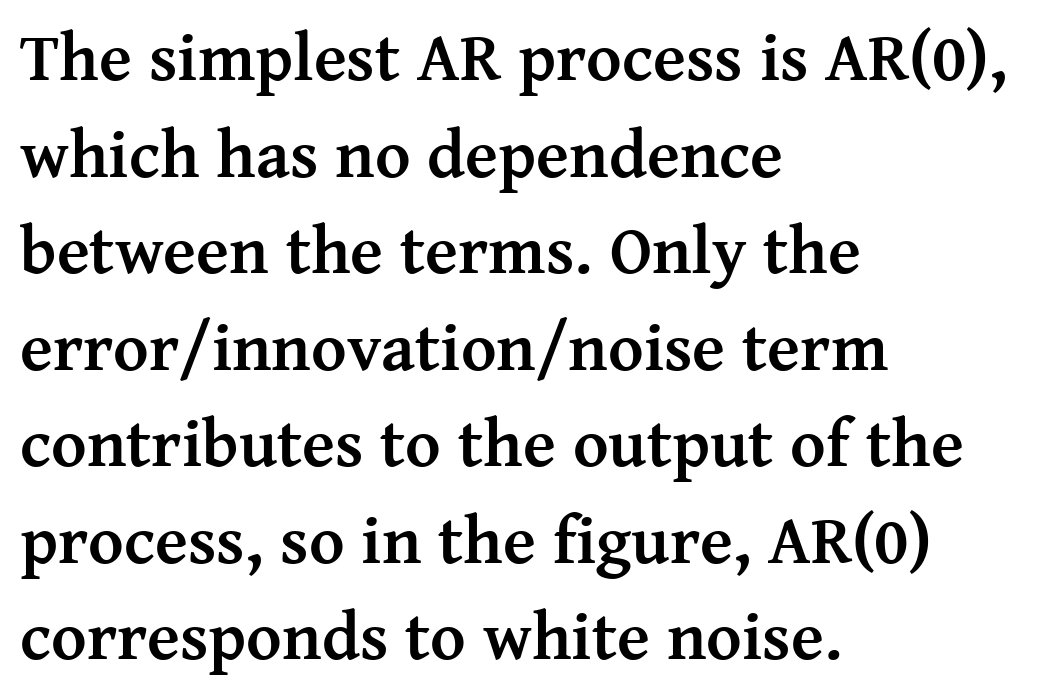
{"serif": "yes", "italic": "no", "bold": "yes", "weight": "semibold", "width": "normal", "stroke_contrast": "medium", "x_height": "medium", "monospaced": "no", "underline": "no", "align": "left", "line_spacing": "normal", "line_spacing_ratio": 1.42, "letter_spacing": "normal", "letter_spacing_em": 0.0, "glyph_px": 68}
